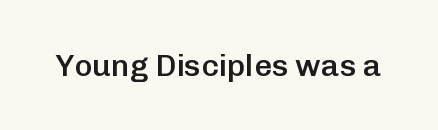
The space directly below the letters is spotless. The letters advance in unequal steps, a hallmark of proportional type. Look at the stroke-to-counter ratio: somewhat heavy, a semibold. Glyph-to-glyph distance matches everyday printed text.
